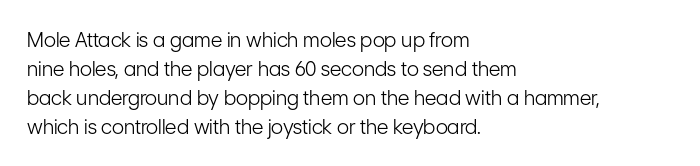
Beneath every word, the page is bare. Stems here are at most as thick as an everyday book face. When letters stand straight like this, we call the style roman or upright. This rendering leaves character spacing at its baseline value. The rendering uses a moderate line-height, typical for paragraphs.
